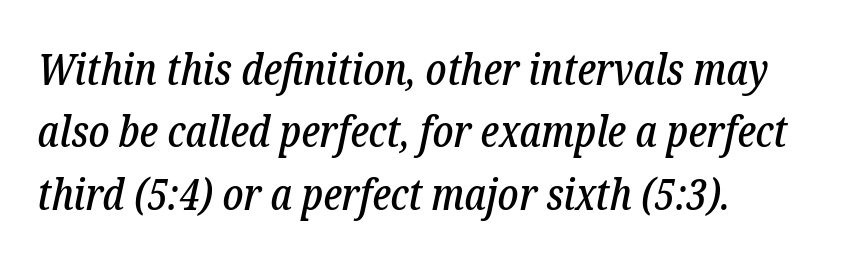
Q: Is the text italic (slanted)? A: Yes, it leans right by about 12 degrees.
Q: Is the typeface a serif or a sans-serif typeface? A: Serif.
Q: Is the text underlined? A: No.
Q: How is the paragraph aligned? A: Left-aligned.
Q: Is the spacing between letters normal or unusually wide? A: Normal.
Q: Is the spacing between lines tight, normal or loose? A: Normal.
Q: Width (condensed, normal, or wide)? A: Condensed.
Q: Stroke contrast? A: Low.
Q: x-height? A: Medium.
Q: Monospaced? A: No.
